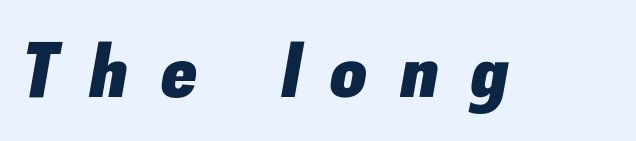
The image shows 78 px heavy type, italic (leaning right); set unusually wide letter spacing (+0.44 em), not underlined; low stroke contrast and a small x-height.
